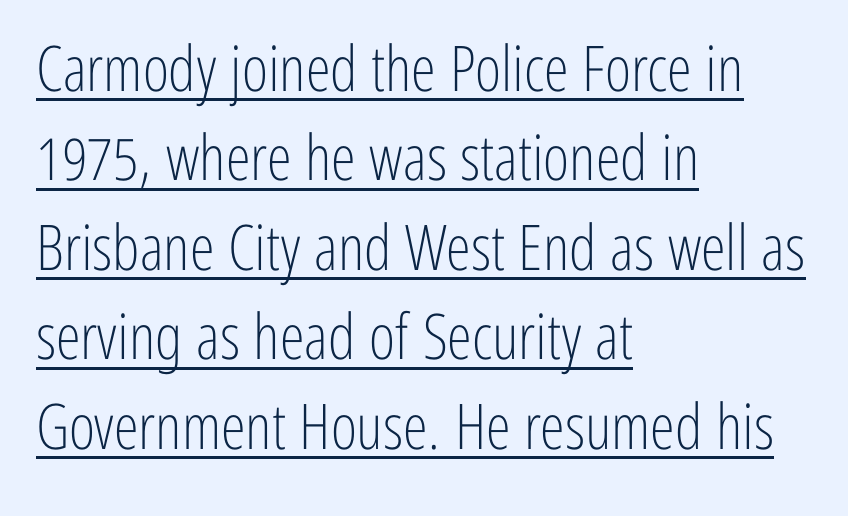
Q: Is the text bold? A: No.
Q: Is the text italic (slanted)? A: No, it is upright.
Q: Is the typeface a serif or a sans-serif typeface? A: Sans-serif.
Q: Is the text underlined? A: Yes.
Q: How is the paragraph aligned? A: Left-aligned.
Q: Is the spacing between letters normal or unusually wide? A: Normal.
Q: Is the spacing between lines tight, normal or loose? A: Normal.
Q: Width (condensed, normal, or wide)? A: Condensed.
Q: Stroke contrast? A: Low.
Q: x-height? A: Medium.
Q: Monospaced? A: No.
